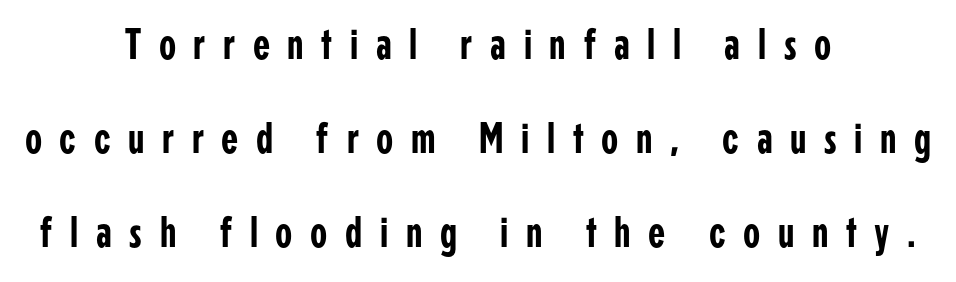
Varying glyph widths throughout — classic text-font behaviour. Examine the stroke ends and you'll find no serifs. The rendering inserts visible extra space after every character. These lines were composed using upright roman letters.
